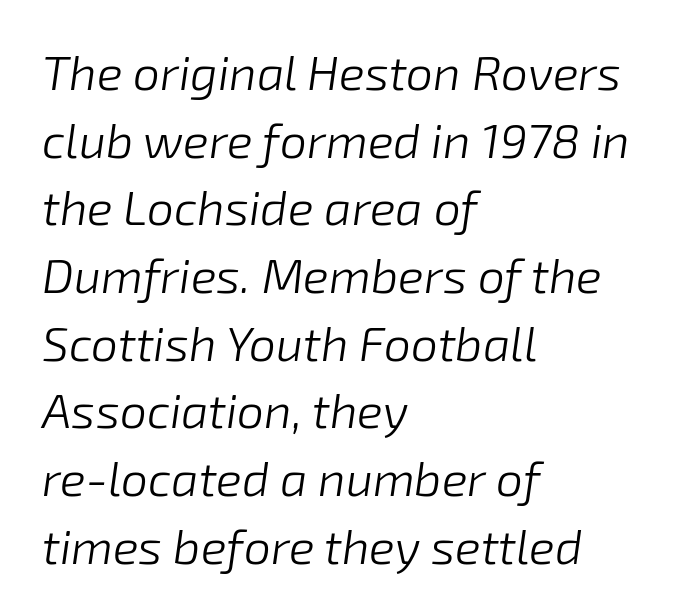
The image shows 48 px light type, italic (leaning right); set left-aligned, normal line spacing (1.41x), normal letter spacing, not underlined; low stroke contrast and a medium x-height.
